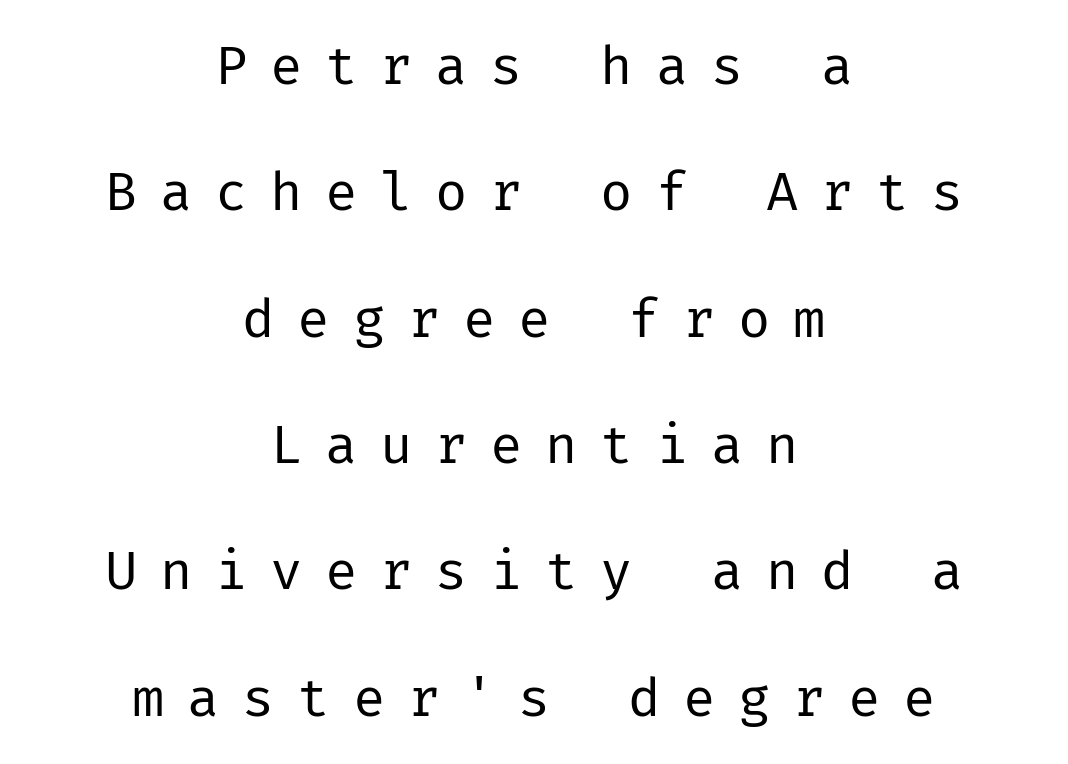
The lettering holds an erect, upright posture throughout. The rendering uses a large line-height, opening up the rows. Nothing sits at the stroke ends, so this counts as sans-serif. If you folded the block vertically in half, each line would mirror itself in length.
